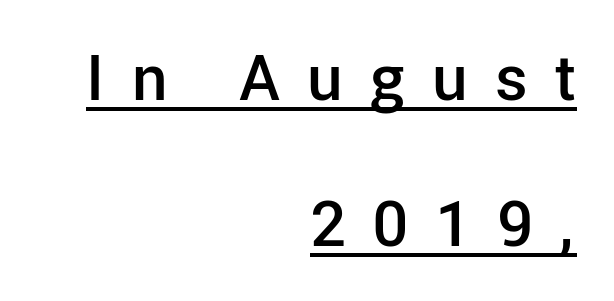
Honestly, the rows look like they've been pulled way apart. Does extra space separate the letters? Yes, quite a lot of it. Vertical strokes here are truly vertical. Beneath each row of characters lies a ruled line. The strokes are fattened partway — semibold, not bold. The ragged edge is on the left, which tells us the setting is flush right.
